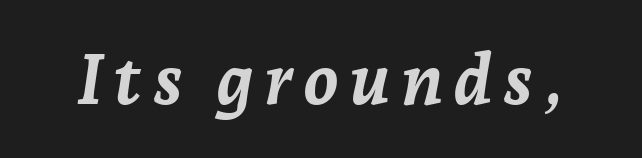
The image shows 71 px semibold type, italic (leaning right); set not underlined; low stroke contrast and a medium x-height.
